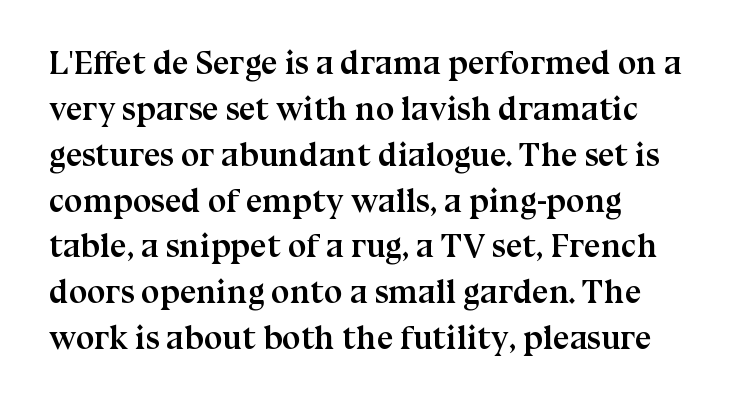
The lines sit at an ordinary, default distance from one another. Think of a printed novel: that variable character pitch is what you see here. Descenders are the only things crossing below the line. The letters sit at their default tracking, neither squeezed nor spread. The letters stand straight up with perfectly vertical stems.
